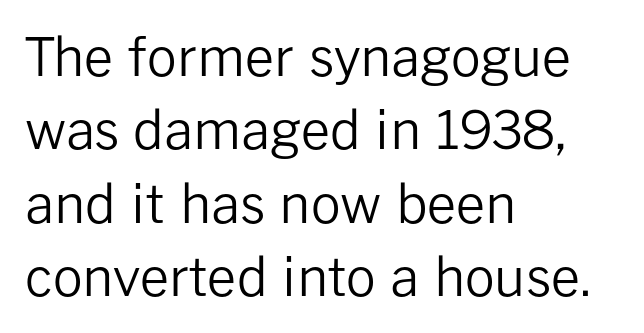
{"serif": "no", "italic": "no", "bold": "no", "weight": "regular", "width": "normal", "stroke_contrast": "low", "x_height": "medium", "monospaced": "no", "underline": "no", "align": "left", "line_spacing": "normal", "line_spacing_ratio": 1.41, "letter_spacing": "normal", "letter_spacing_em": 0.0, "glyph_px": 52}
